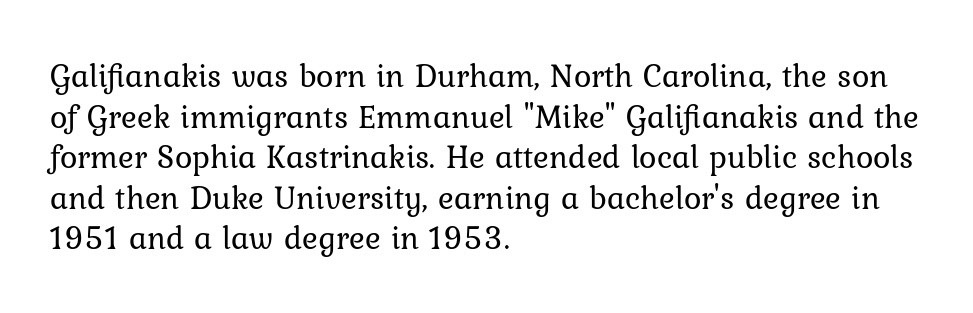
Q: Is the text bold? A: No.
Q: Is the text italic (slanted)? A: No, it is upright.
Q: Is the text underlined? A: No.
Q: How is the paragraph aligned? A: Left-aligned.
Q: Is the spacing between letters normal or unusually wide? A: Normal.
Q: Width (condensed, normal, or wide)? A: Normal.
Q: Stroke contrast? A: Low.
Q: x-height? A: Medium.
Q: Monospaced? A: No.
